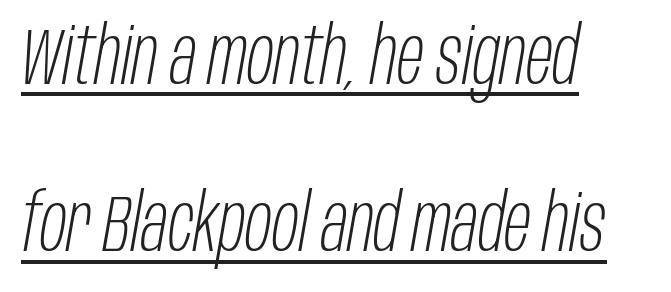
{"italic": "yes", "lean": "right", "slant_degrees": 10, "bold": "no", "weight": "light", "width": "condensed", "stroke_contrast": "low", "x_height": "large", "monospaced": "no", "underline": "yes", "align": "left", "line_spacing": "loose", "line_spacing_ratio": 2.12, "letter_spacing": "normal", "letter_spacing_em": 0.0, "glyph_px": 79}
